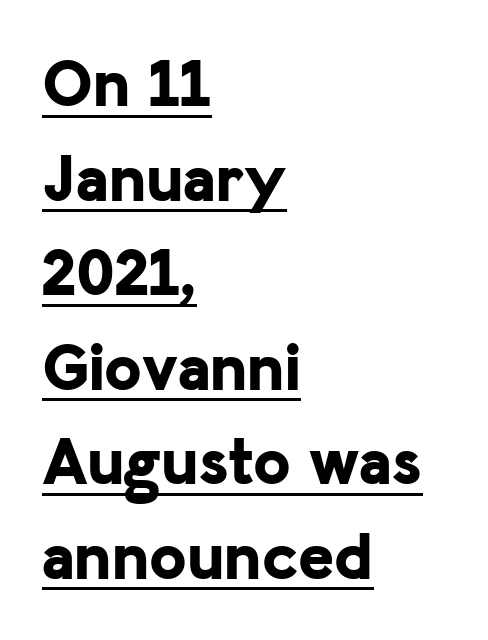
Descenders here cross a horizontal rule under the line. The face used here is a sans, in the tradition of grotesques and geometrics. The face used here is proportionally spaced, like ordinary book or web type. The rendering anchors every line to the left-hand side. How would I describe the line gaps? Plain and ordinary.
